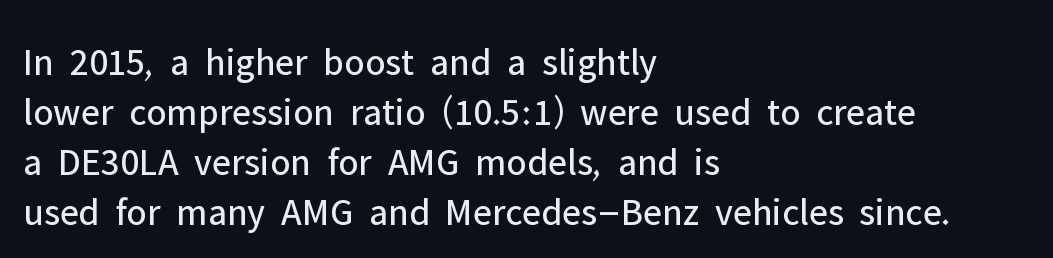
Q: Is the text bold? A: No.
Q: Is the text italic (slanted)? A: No, it is upright.
Q: Is the typeface a serif or a sans-serif typeface? A: Sans-serif.
Q: Is the text underlined? A: No.
Q: How is the paragraph aligned? A: Left-aligned.
Q: Is the spacing between letters normal or unusually wide? A: Normal.
Q: Is the spacing between lines tight, normal or loose? A: Normal.
Q: Width (condensed, normal, or wide)? A: Normal.
Q: Stroke contrast? A: Low.
Q: x-height? A: Medium.
Q: Monospaced? A: No.
